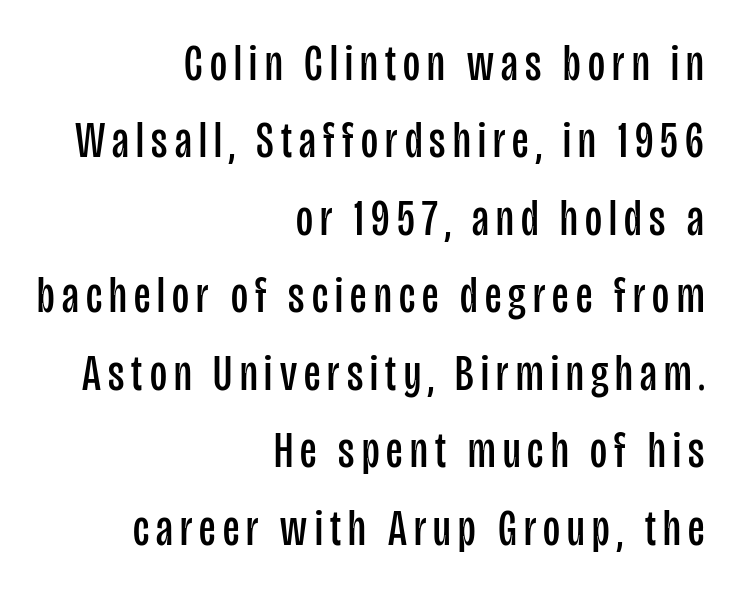
The image shows 52 px regular-weight, condensed sans-serif type, upright; set right-aligned, normal line spacing (1.49x), not underlined; low stroke contrast and a large x-height.
